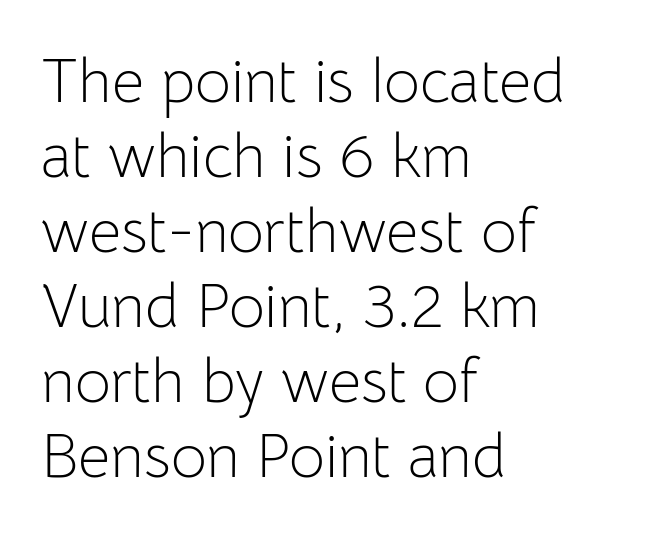
The rendering uses natural spacing where letterforms have individual widths. Words float on clear page, feet unadorned. The ragged edge is on the right, which tells us the setting is flush left. The lettering holds an erect, upright posture throughout.
